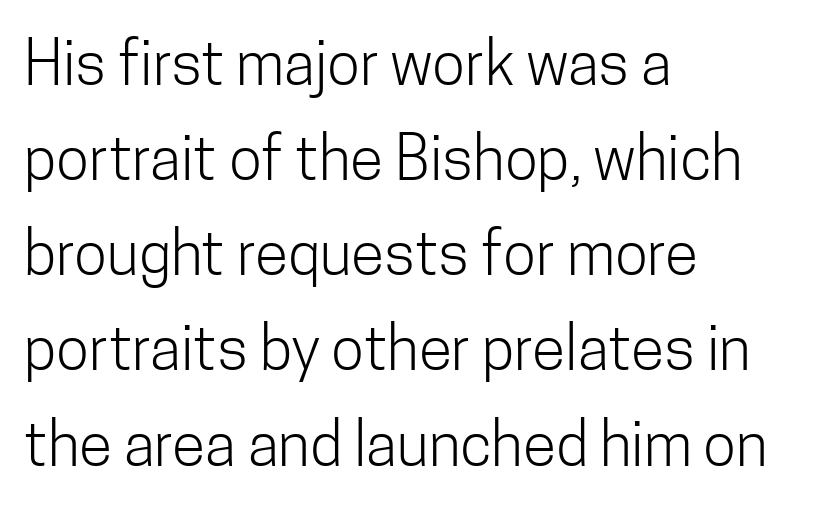
Italic? Not at all — the glyphs are vertical. This sample has the flowing, uneven cadence of proportional lettering. Each stroke keeps to a modest, everyday thickness or less. Is the letter spacing exaggerated? No — it looks like the ordinary default. I'd call this a sans setting — the letters go barefoot. These lines are set flush left with a ragged right edge.
